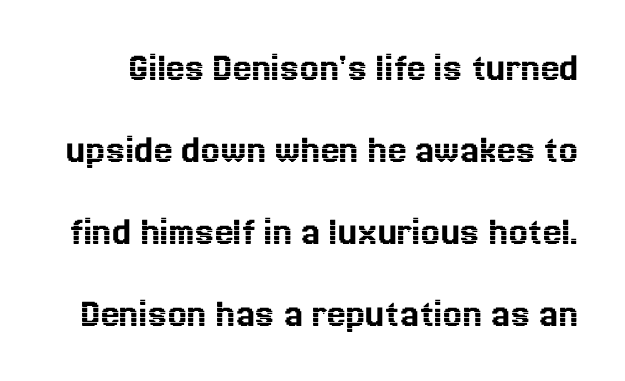
The image shows 42 px text type, upright; set loose line spacing (1.95x), normal letter spacing, not underlined; a medium x-height.
